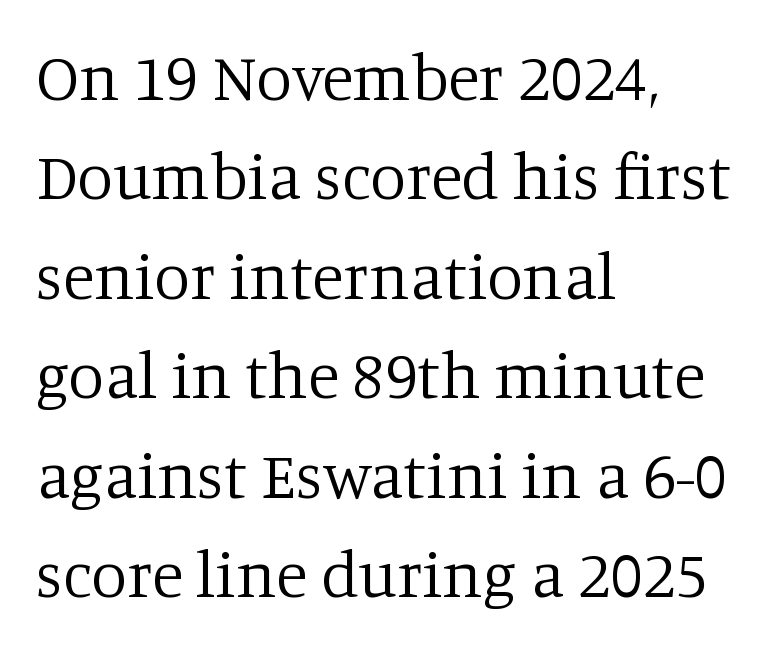
The image shows 65 px regular-weight serif type, upright; set left-aligned, normal line spacing (1.53x), normal letter spacing, not underlined; low stroke contrast and a large x-height.
